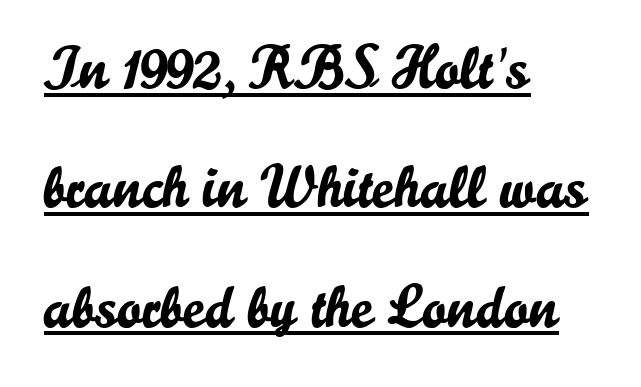
The image shows 60 px sans-serif type; set left-aligned, loose line spacing (1.99x), normal letter spacing, underlined; low stroke contrast and a small x-height.
